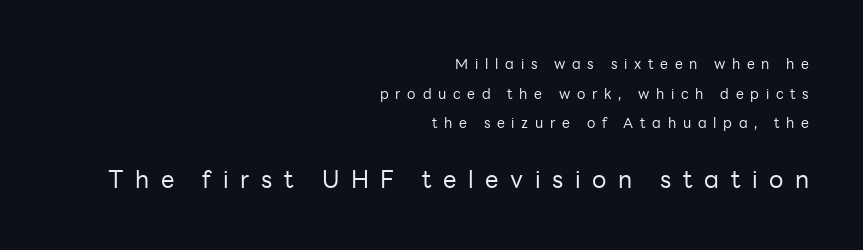
Q: Is the text bold? A: No.
Q: Is the text italic (slanted)? A: No, it is upright.
Q: Is the text underlined? A: No.
Q: How is the paragraph aligned? A: Right-aligned.
Q: Is the spacing between letters normal or unusually wide? A: Unusually wide.
Q: Is the spacing between lines tight, normal or loose? A: Loose.
Q: Which block of text is set in a larger size, the first (top) or the second (bottom)? A: The second (bottom) one.
